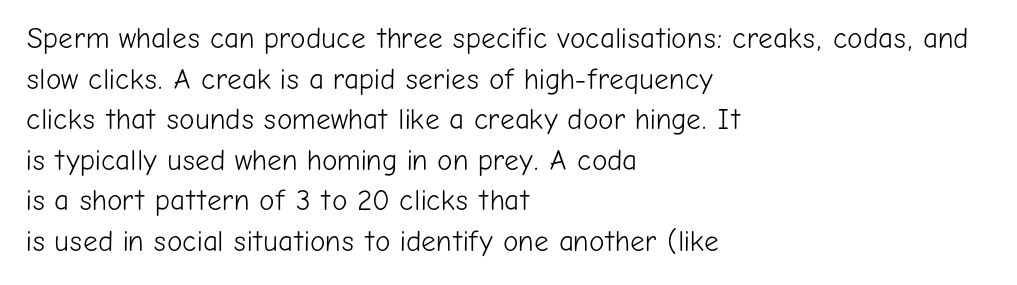
The image shows 29 px light sans-serif type, upright; set left-aligned, normal line spacing (1.4x), normal letter spacing, not underlined; low stroke contrast and a medium x-height.
